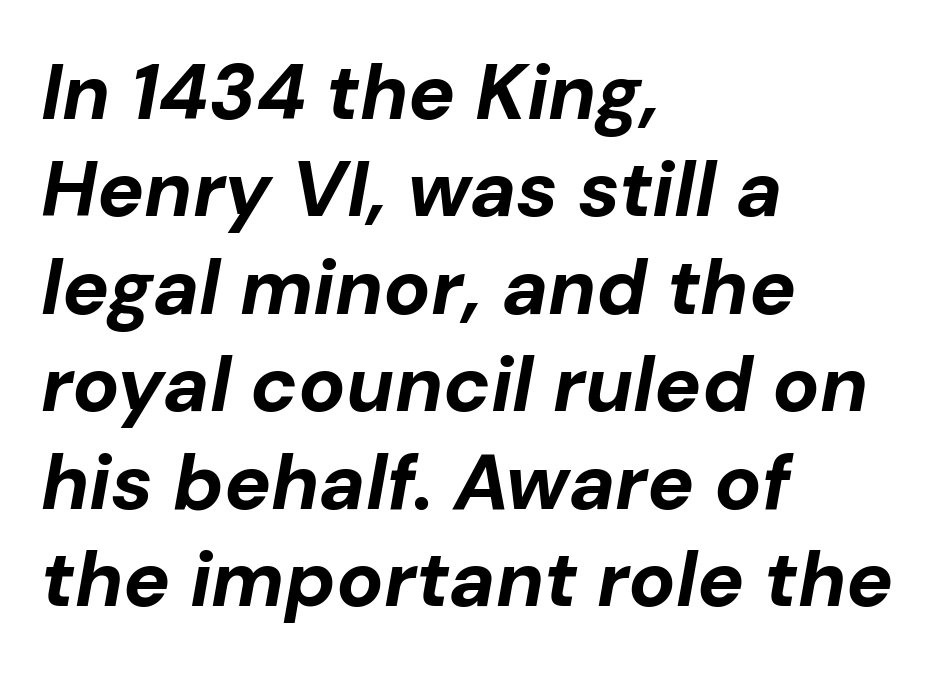
Here the designer chose a conventional face with non-uniform glyph widths. The text block is weighted toward the left margin, trailing off unevenly rightward. There is no visible air inserted between adjacent glyphs. Its strokes are broad and dark, the hallmark of bold type. Observe the lean: these are italic letterforms. The rendering uses a moderate line-height, typical for paragraphs.
